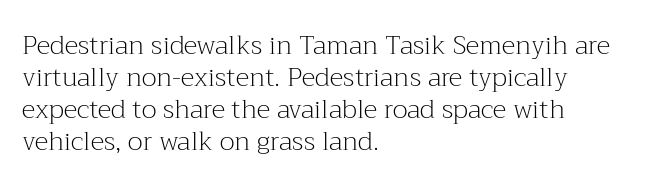
The image shows 26 px text type, upright; set left-aligned, line spacing 1.23x, normal letter spacing, not underlined.
